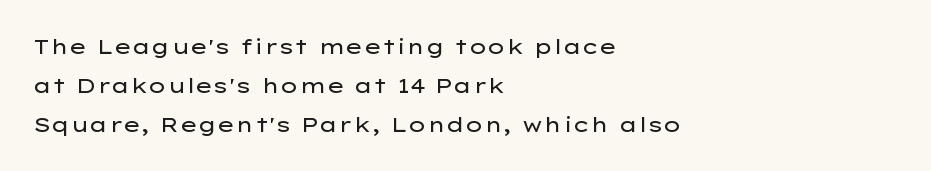
The image shows 21 px text type, upright; set left-aligned, line spacing 1.85x, normal letter spacing, not underlined.
